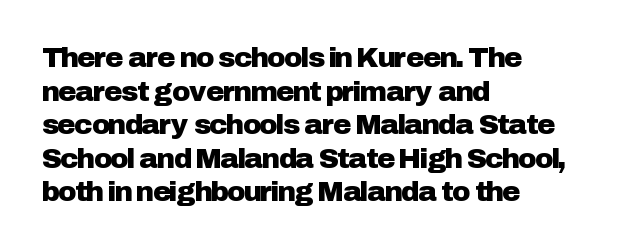
The image shows 28 px sans-serif type, upright; set left-aligned, line spacing 1.2x, normal letter spacing, not underlined; low stroke contrast and a medium x-height.
